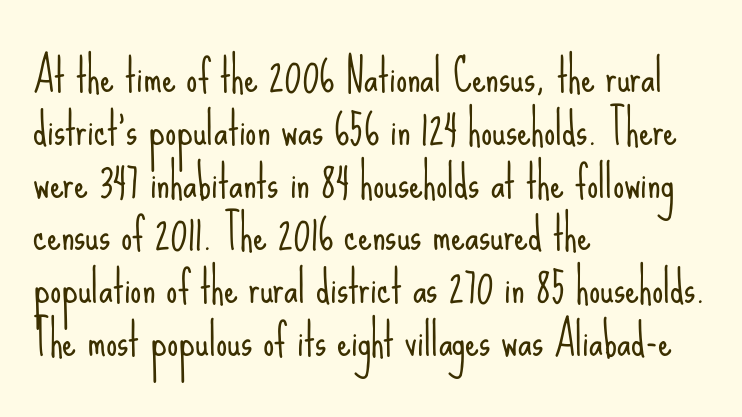
The image shows 44 px light, condensed sans-serif type, upright; set left-aligned, line spacing 1.2x, normal letter spacing, not underlined; low stroke contrast and a small x-height.
